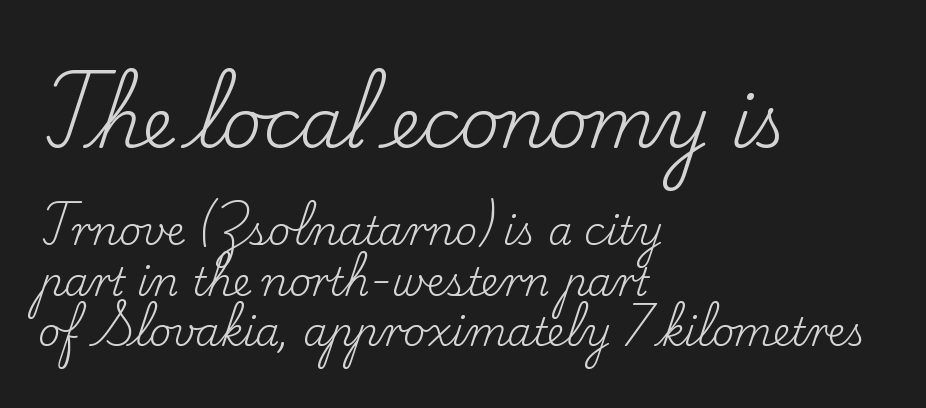
Letters rest on an invisible, unmarked baseline. The font is comparable to plain body text, perhaps lighter. Is this a fixed-width face? No — the glyphs have proportional, varying widths.
